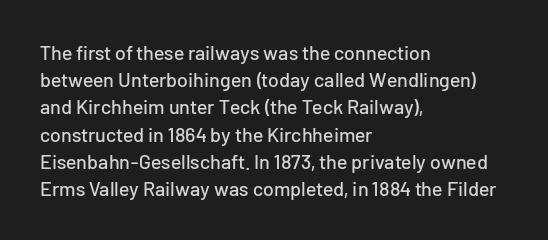
{"italic": "no", "underline": "no", "align": "left", "line_spacing": "normal", "line_spacing_ratio": 1.36, "letter_spacing": "normal", "letter_spacing_em": 0.0, "glyph_px": 20}
